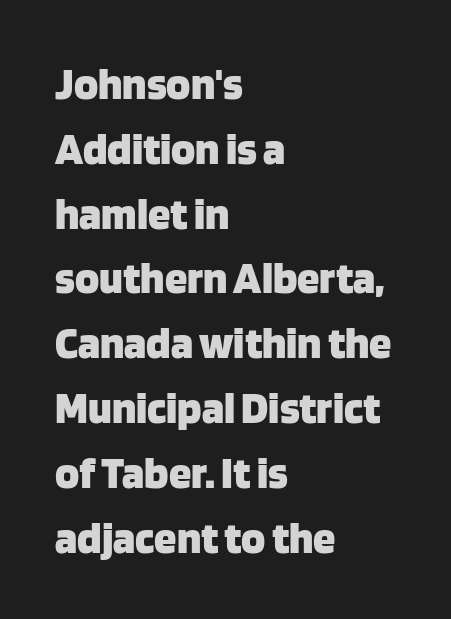
{"serif": "no", "italic": "no", "bold": "yes", "weight": "heavy", "width": "normal", "stroke_contrast": "low", "x_height": "large", "monospaced": "no", "underline": "no", "align": "left", "line_spacing": "normal", "line_spacing_ratio": 1.44, "letter_spacing": "normal", "letter_spacing_em": 0.0, "glyph_px": 45}
